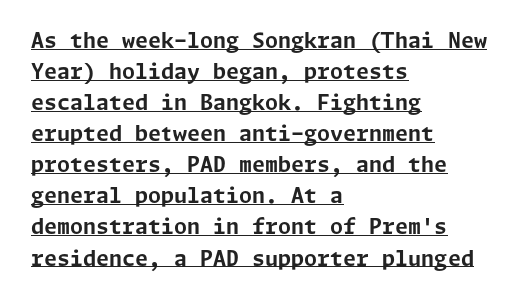
The image shows 21 px bold type, upright; set left-aligned, normal line spacing (1.48x), normal letter spacing, underlined.
